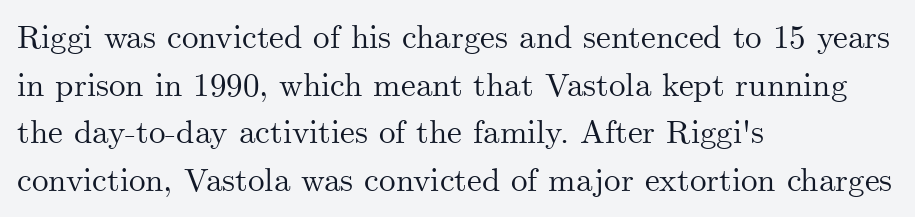
{"serif": "yes", "italic": "no", "width": "normal", "stroke_contrast": "medium", "x_height": "small", "monospaced": "no", "underline": "no", "align": "left", "line_spacing": "normal", "line_spacing_ratio": 1.44, "letter_spacing": "normal", "letter_spacing_em": 0.0, "glyph_px": 33}
